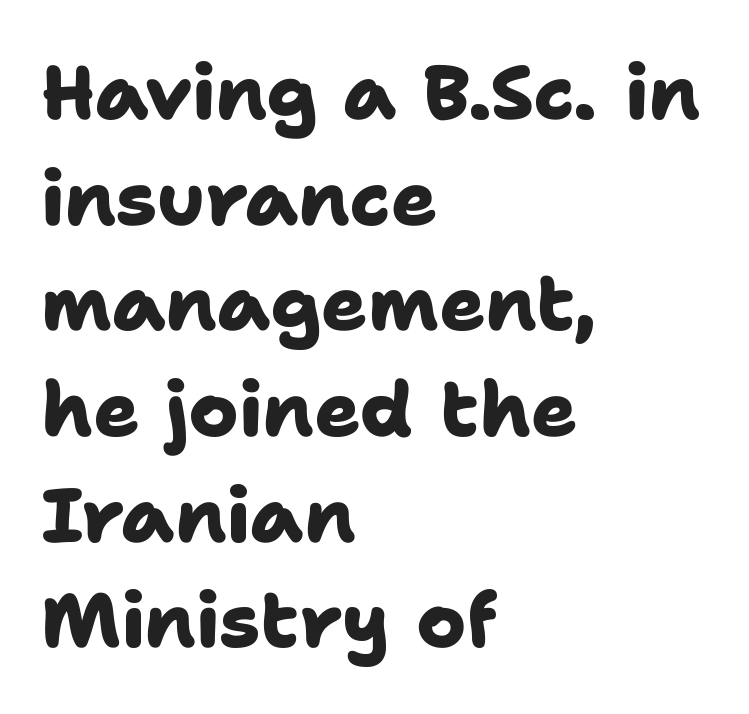
The image shows 76 px heavy sans-serif type; set left-aligned, normal line spacing (1.39x), normal letter spacing, not underlined; low stroke contrast and a medium x-height.
